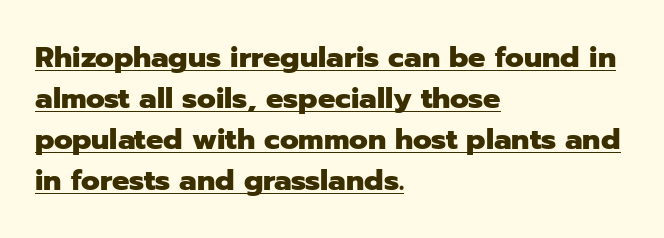
The image shows 29 px heavy sans-serif type, upright; set left-aligned, normal line spacing (1.41x), normal letter spacing, underlined; low stroke contrast and a medium x-height.
